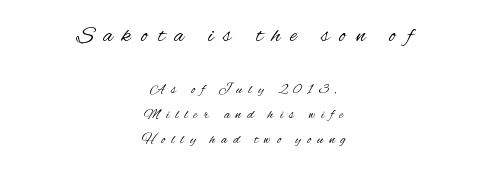
Q: Is the text bold? A: No.
Q: Is the text italic (slanted)? A: Yes.
Q: Is the text underlined? A: No.
Q: How is the paragraph aligned? A: Centered.
Q: Is the spacing between letters normal or unusually wide? A: Unusually wide.
Q: Which block of text is set in a larger size, the first (top) or the second (bottom)? A: The first (top) one.
